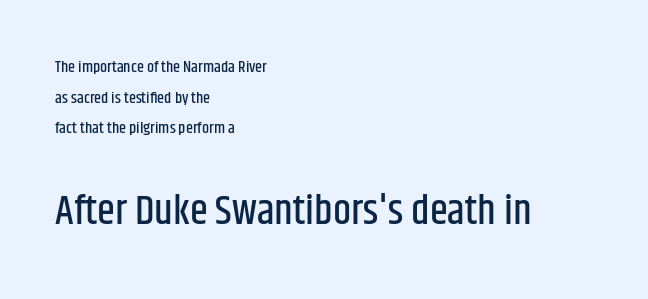
Q: Is the text italic (slanted)? A: No, it is upright.
Q: Is the typeface a serif or a sans-serif typeface? A: Sans-serif.
Q: Is the text underlined? A: No.
Q: How is the paragraph aligned? A: Left-aligned.
Q: Is the spacing between letters normal or unusually wide? A: Normal.
Q: Is the spacing between lines tight, normal or loose? A: Loose.
Q: Which block of text is set in a larger size, the first (top) or the second (bottom)? A: The second (bottom) one.
Q: Width (condensed, normal, or wide)? A: Condensed.
Q: Stroke contrast? A: Low.
Q: x-height? A: Large.
Q: Monospaced? A: No.
